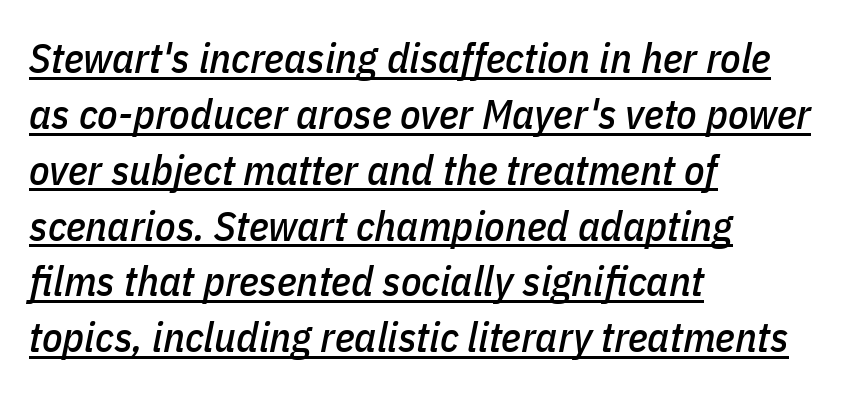
Is the block centered? No — it sits flush against the left margin. These lines are rendered in a variable-pitch font. Looks like someone drew a line under every word here. Tracking value appears to be zero — textbook default spacing.
